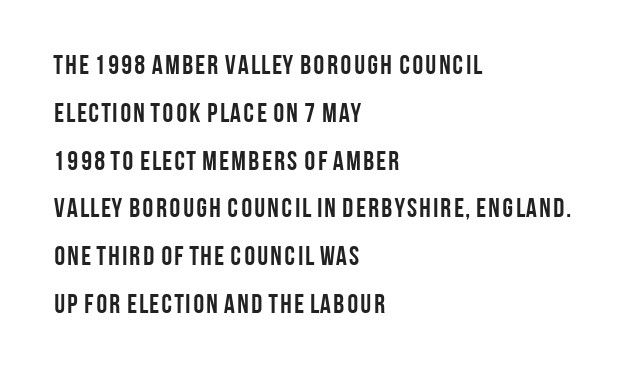
Does the weight exceed regular? Yes, all the way to bold. Each row of text sits above clean, open space. No extra tracking has been applied to these lines. The typesetter chose a ragged-right arrangement here.
